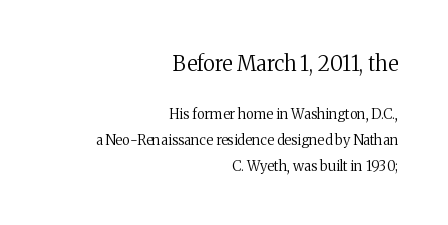
Each line ends at the same right margin while the left side varies. This rendering features lettering with no underline. No letter is thick-stroked: the sample isn't bold. The letters stand straight up with perfectly vertical stems. The letterforms sit shoulder to shoulder at normal distance. Of the two passages, the one on top uses the larger point size.
